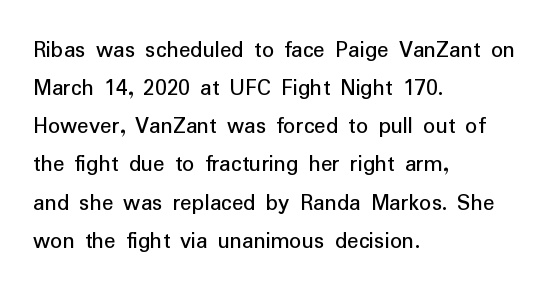
Q: Is the text italic (slanted)? A: No, it is upright.
Q: Is the text underlined? A: No.
Q: How is the paragraph aligned? A: Left-aligned.
Q: Is the spacing between letters normal or unusually wide? A: Normal.
Q: Is the spacing between lines tight, normal or loose? A: Normal.
